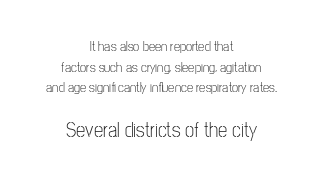
The image shows 21 px text type, upright; set centered, normal line spacing (1.47x), normal letter spacing, not underlined; the second (bottom) block is 1.5x larger.
